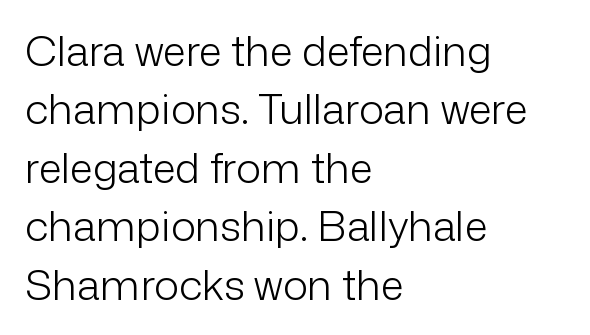
{"serif": "no", "italic": "no", "bold": "no", "weight": "light", "width": "normal", "stroke_contrast": "low", "x_height": "medium", "monospaced": "no", "underline": "no", "align": "left", "line_spacing": "normal", "line_spacing_ratio": 1.39, "letter_spacing": "normal", "letter_spacing_em": 0.0, "glyph_px": 42}
